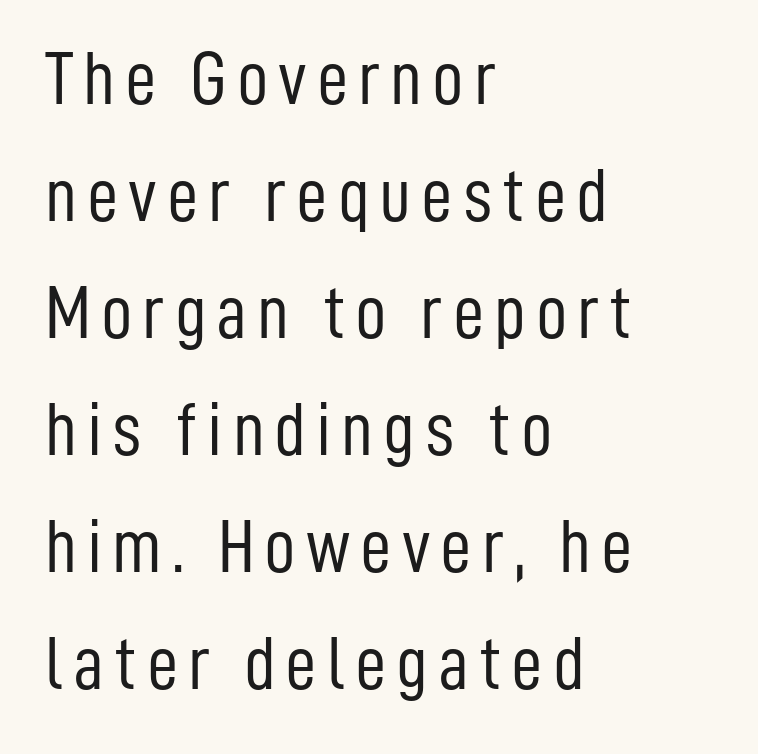
Reading down the column, the eye jumps a familiar distance to each next line. Heft: none added — not bold. Clear beneath every line of the passage. Varying glyph widths throughout — classic text-font behaviour. Unlike a traditional serif, this face leaves its strokes unadorned.
